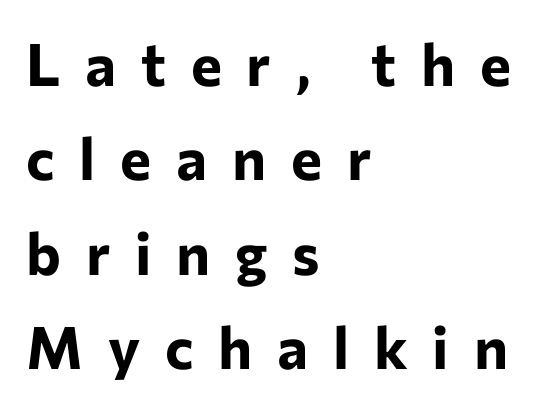
Q: Is the text bold? A: Yes.
Q: Is the text italic (slanted)? A: No, it is upright.
Q: Is the typeface a serif or a sans-serif typeface? A: Sans-serif.
Q: Is the text underlined? A: No.
Q: How is the paragraph aligned? A: Left-aligned.
Q: Is the spacing between letters normal or unusually wide? A: Unusually wide.
Q: Is the spacing between lines tight, normal or loose? A: Normal.
Q: Width (condensed, normal, or wide)? A: Normal.
Q: Stroke contrast? A: Low.
Q: x-height? A: Medium.
Q: Monospaced? A: No.
